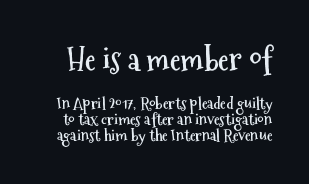
Q: Is the text bold? A: Yes.
Q: Is the text italic (slanted)? A: No, it is upright.
Q: Is the typeface a serif or a sans-serif typeface? A: Sans-serif.
Q: Is the text underlined? A: No.
Q: Is the spacing between letters normal or unusually wide? A: Normal.
Q: Is the spacing between lines tight, normal or loose? A: Tight.
Q: Which block of text is set in a larger size, the first (top) or the second (bottom)? A: The first (top) one.
Q: Width (condensed, normal, or wide)? A: Condensed.
Q: Stroke contrast? A: Medium.
Q: x-height? A: Medium.
Q: Monospaced? A: No.
